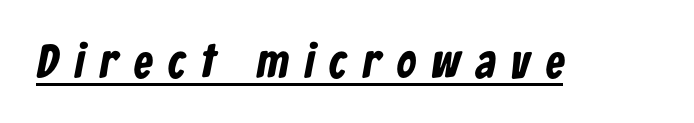
{"serif": "no", "bold": "yes", "weight": "bold", "width": "condensed", "stroke_contrast": "low", "x_height": "medium", "monospaced": "no", "underline": "yes", "letter_spacing": "wide", "letter_spacing_em": 0.34, "glyph_px": 47}
